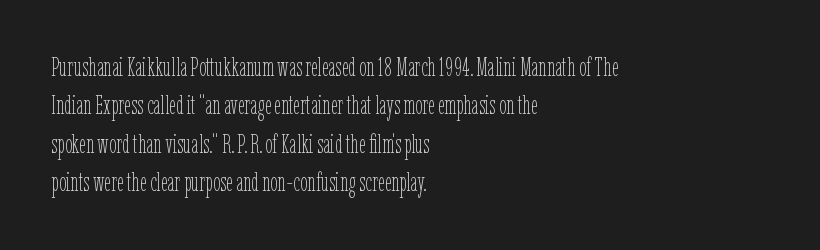
Leftover space on each line is placed entirely after the last word. The font sits on the lighter half of the weight spectrum, regular included. Here the glyphs are tracked normally, forming tight word shapes. Evenly set lines give the paragraph a standard silhouette. The area under the type is left untouched. The letters stand upright; this is a roman face.
